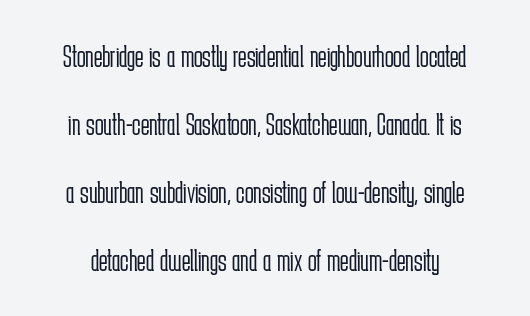
{"serif": "no", "italic": "no", "bold": "no", "weight": "light", "width": "condensed", "stroke_contrast": "low", "x_height": "medium", "monospaced": "no", "underline": "no", "line_spacing": "loose", "line_spacing_ratio": 2.13, "letter_spacing": "normal", "letter_spacing_em": 0.0, "glyph_px": 32}
